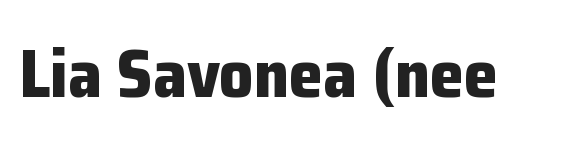
The image shows 68 px bold sans-serif type, upright; set normal letter spacing, not underlined; low stroke contrast and a medium x-height.
